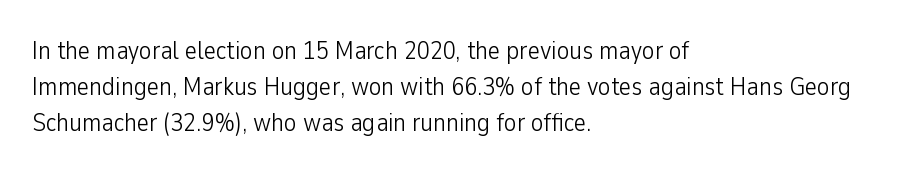
The characters are drawn with everyday or finer stroke widths. Line beginnings align vertically; line endings do not. Rule under the text: the space is simply empty. Words appear dense and cohesive because spacing is normal. Whoever set this chose a conventional vertical rhythm. Rendered with straight, roman letterforms.
